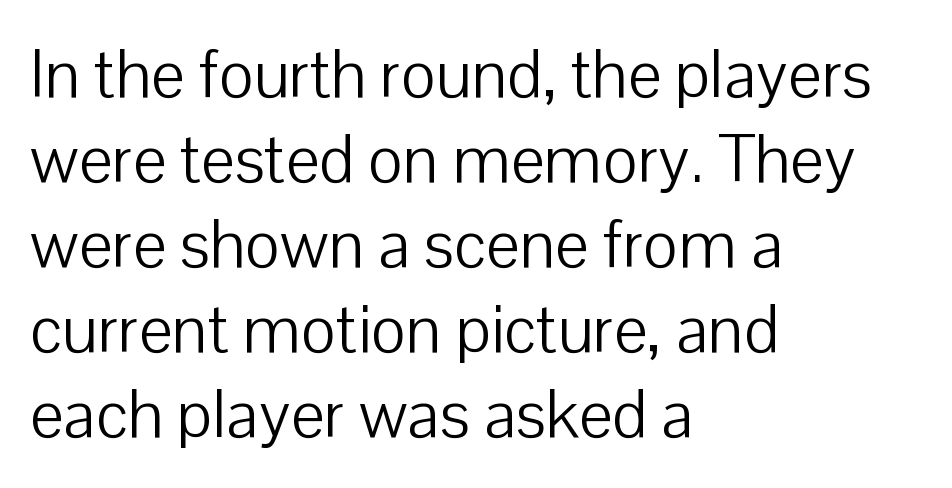
No extra tracking has been applied to these lines. Alignment: flush left. This is sans-serif lettering, the kind often seen on screens and signage. When letters stand straight like this, we call the style roman or upright. No extra ink here — the face is not bold.
